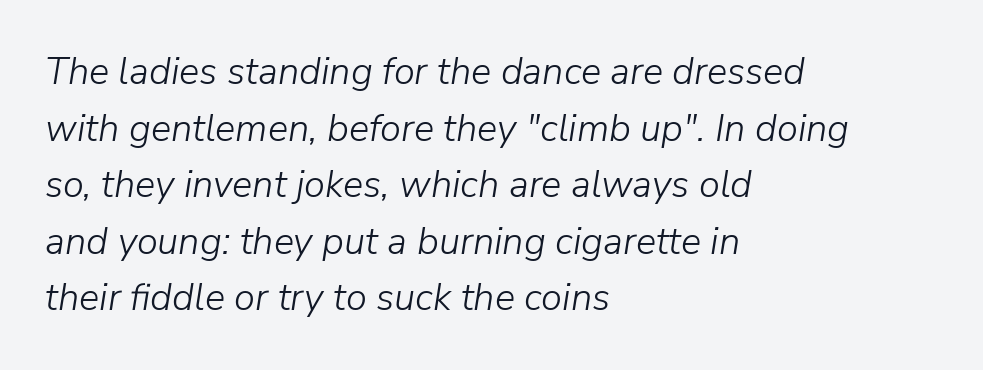
The image shows 38 px light type, italic (leaning right); set left-aligned, normal line spacing (1.49x), normal letter spacing, not underlined; low stroke contrast and a medium x-height.
